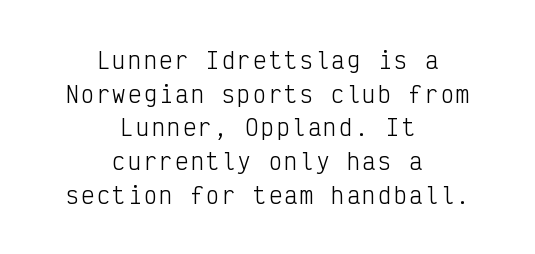
{"italic": "no", "bold": "no", "underline": "no", "align": "center", "line_spacing": "normal", "line_spacing_ratio": 1.53, "glyph_px": 22}
